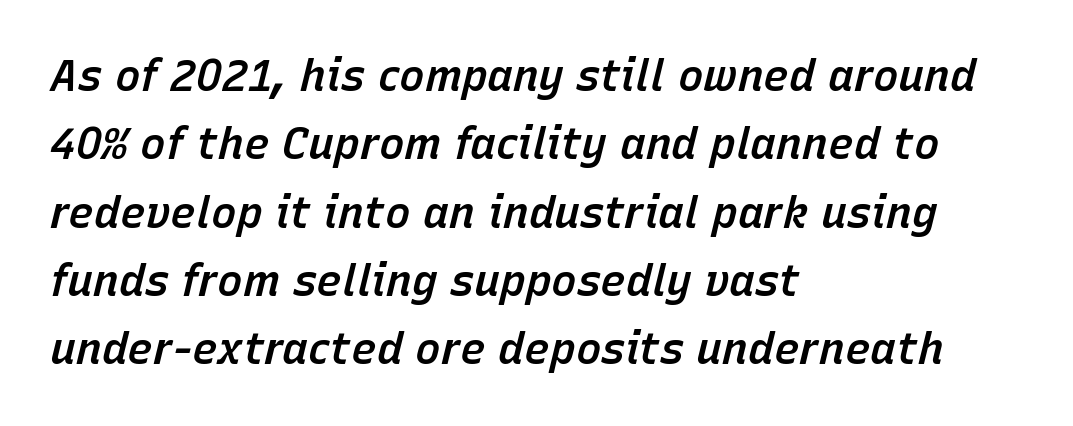
One-word summary of the alignment: left. This sample uses an oblique cut, with every glyph tilted off the vertical. As a designer I'd log this as weight 600, semibold. Unmarked baselines from the first word to the last. A typesetter would call this zero additional tracking. Here the designer chose a conventional face with non-uniform glyph widths.
